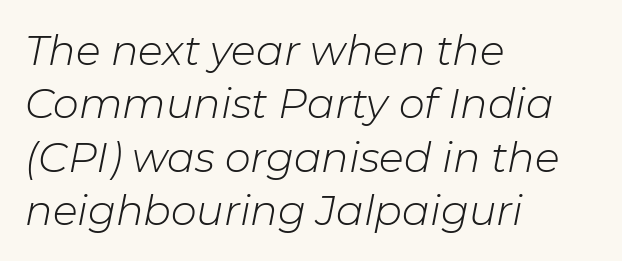
{"italic": "yes", "lean": "right", "slant_degrees": 11, "bold": "no", "weight": "light", "width": "normal", "stroke_contrast": "low", "x_height": "medium", "monospaced": "no", "underline": "no", "align": "left", "line_spacing": "normal", "line_spacing_ratio": 1.3, "letter_spacing": "normal", "letter_spacing_em": 0.0, "glyph_px": 41}
